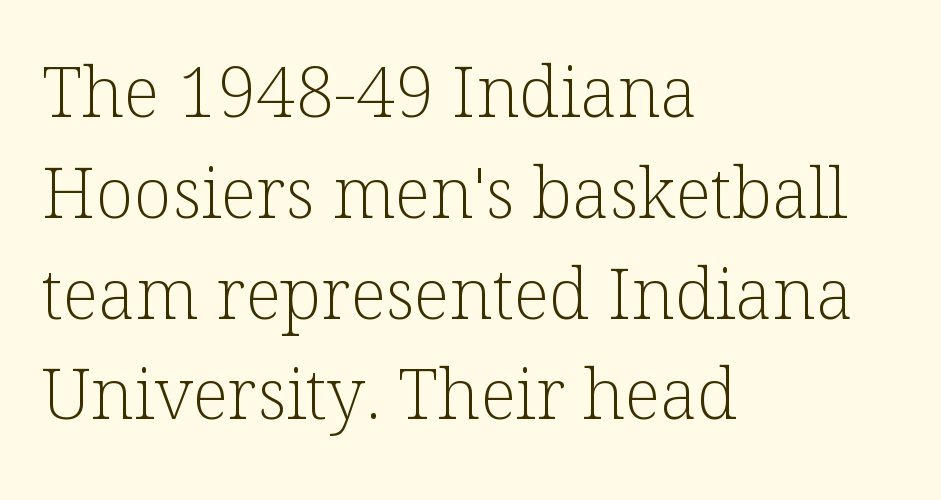
The image shows 70 px light serif type, upright; set left-aligned, normal line spacing (1.44x), normal letter spacing, not underlined; low stroke contrast and a medium x-height.
